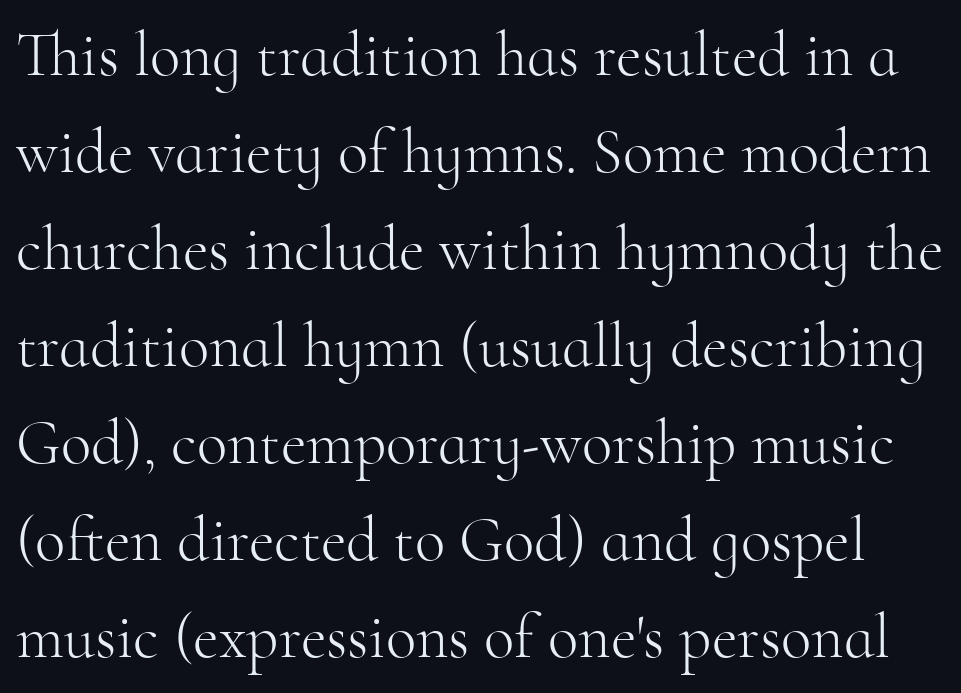
{"serif": "yes", "italic": "no", "bold": "no", "weight": "light", "width": "normal", "stroke_contrast": "high", "x_height": "small", "monospaced": "no", "underline": "no", "line_spacing": "normal", "line_spacing_ratio": 1.54, "letter_spacing": "normal", "letter_spacing_em": 0.0, "glyph_px": 63}
